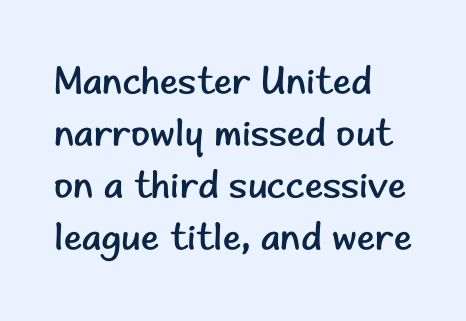
{"serif": "no", "italic": "no", "bold": "no", "weight": "regular", "width": "normal", "stroke_contrast": "low", "x_height": "small", "monospaced": "no", "underline": "no", "align": "left", "line_spacing": "normal", "line_spacing_ratio": 1.33, "letter_spacing": "normal", "letter_spacing_em": 0.0, "glyph_px": 39}
